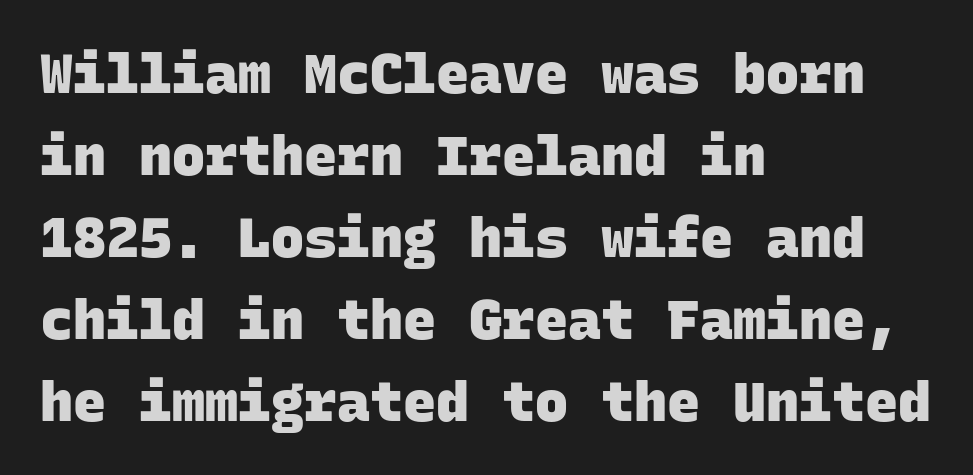
The image shows 55 px heavy sans-serif type, monospaced; set left-aligned, normal line spacing (1.49x), normal letter spacing, not underlined; low stroke contrast and a large x-height.
